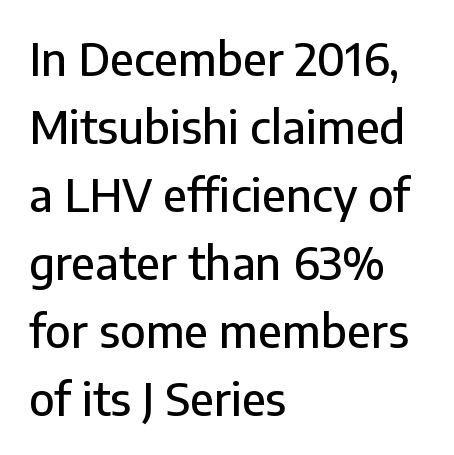
Horizontally, the lines are justified to the leading edge only. Words float on clear page, feet unadorned. You could not count columns in this text — the font is proportionally spaced. The lettering holds an erect, upright posture throughout.
